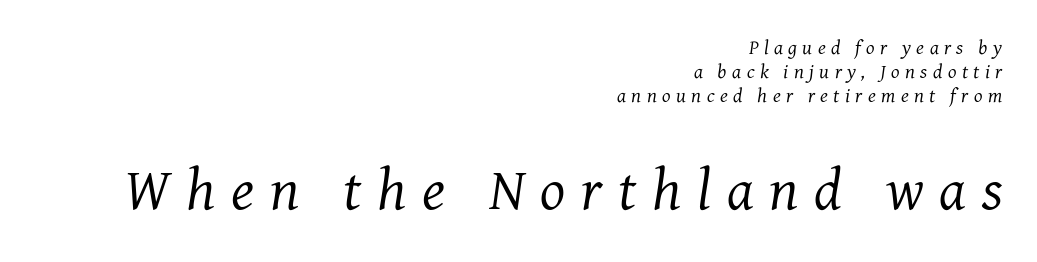
Q: Is the text bold? A: No.
Q: Is the text italic (slanted)? A: Yes, it leans right by about 7 degrees.
Q: Is the typeface a serif or a sans-serif typeface? A: Serif.
Q: Is the text underlined? A: No.
Q: How is the paragraph aligned? A: Right-aligned.
Q: Is the spacing between letters normal or unusually wide? A: Unusually wide.
Q: Which block of text is set in a larger size, the first (top) or the second (bottom)? A: The second (bottom) one.
Q: Width (condensed, normal, or wide)? A: Normal.
Q: Stroke contrast? A: Medium.
Q: x-height? A: Medium.
Q: Monospaced? A: No.
